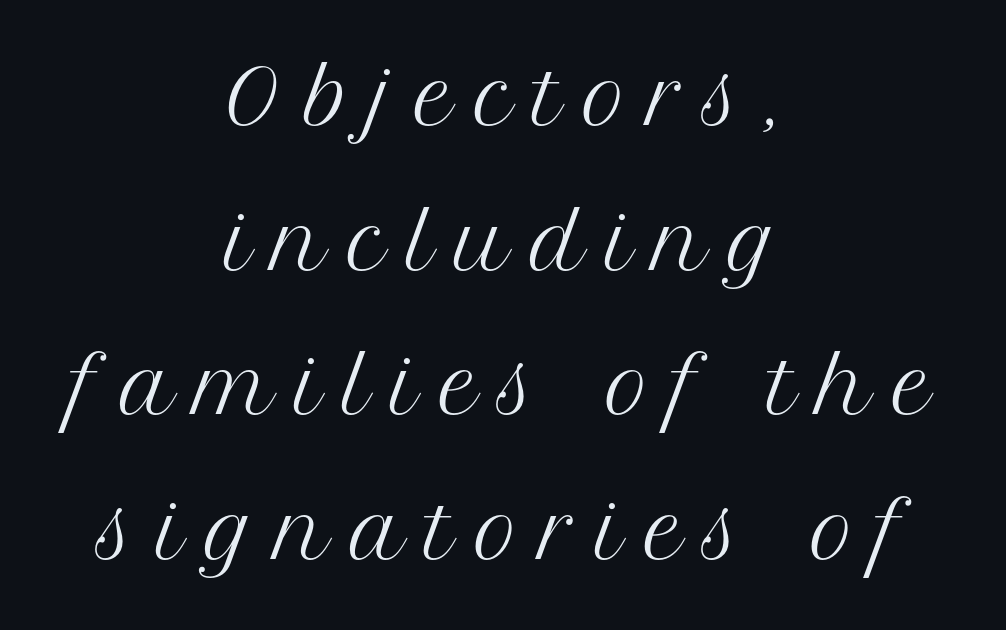
{"serif": "yes", "bold": "no", "weight": "regular", "width": "normal", "stroke_contrast": "medium", "x_height": "medium", "monospaced": "no", "underline": "no", "align": "center", "line_spacing": "loose", "line_spacing_ratio": 1.93, "letter_spacing": "wide", "letter_spacing_em": 0.28, "glyph_px": 75}
